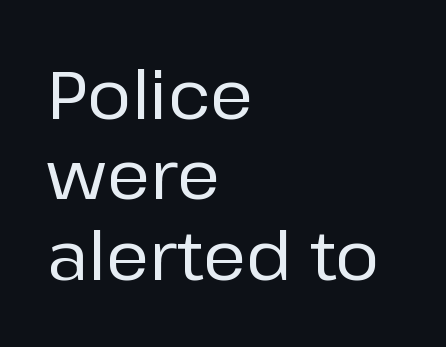
{"serif": "no", "italic": "no", "width": "normal", "stroke_contrast": "low", "x_height": "medium", "monospaced": "no", "underline": "no", "align": "left", "line_spacing_ratio": 1.2, "letter_spacing": "normal", "letter_spacing_em": 0.0, "glyph_px": 67}
